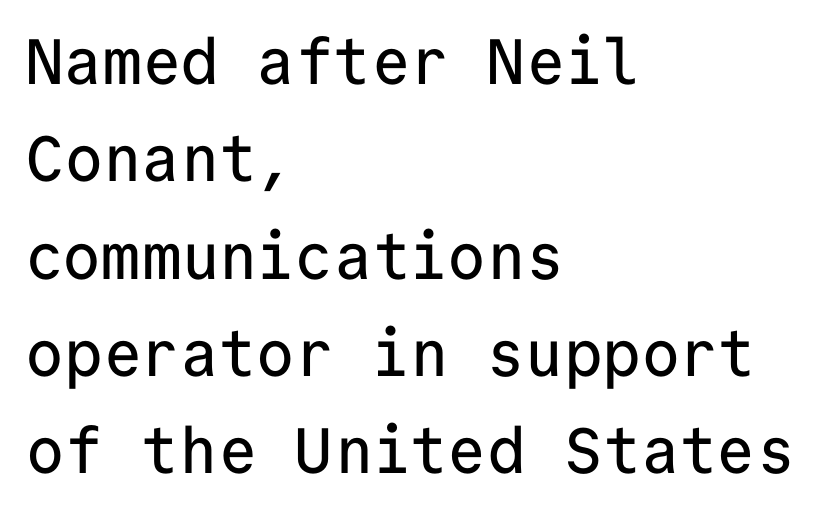
Q: Is the text italic (slanted)? A: No, it is upright.
Q: Is the typeface a serif or a sans-serif typeface? A: Sans-serif.
Q: Is the text underlined? A: No.
Q: How is the paragraph aligned? A: Left-aligned.
Q: Is the spacing between letters normal or unusually wide? A: Normal.
Q: Is the spacing between lines tight, normal or loose? A: Normal.
Q: Width (condensed, normal, or wide)? A: Normal.
Q: Stroke contrast? A: Low.
Q: x-height? A: Medium.
Q: Monospaced? A: Yes.
